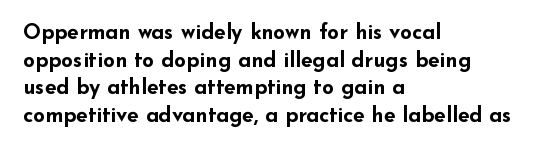
Q: Is the text bold? A: Yes.
Q: Is the text italic (slanted)? A: No, it is upright.
Q: Is the text underlined? A: No.
Q: How is the paragraph aligned? A: Left-aligned.
Q: Is the spacing between letters normal or unusually wide? A: Normal.
Q: Is the spacing between lines tight, normal or loose? A: Normal.
